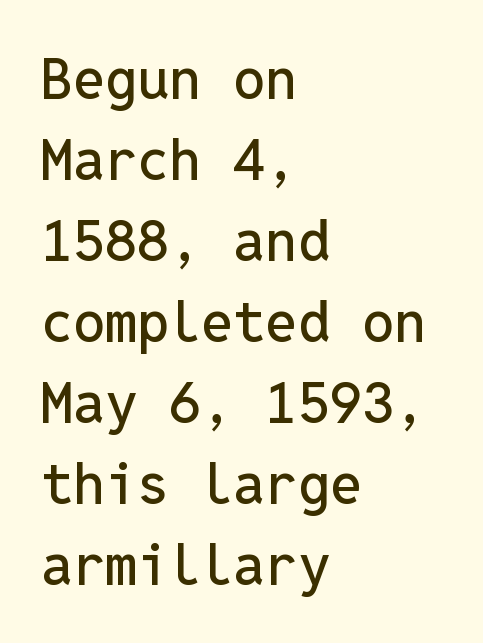
Leftover space on each line is placed entirely after the last word. Fixed-width glyphs throughout — classic coding-font behaviour. Tall strokes in this sample are plumb rather than angled. Horizontal bands of white between lines are of average thickness. Serif or sans? Sans — the stroke terminals are bare.
